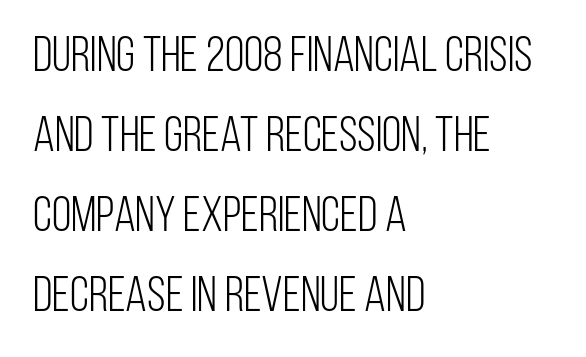
The image shows 50 px light, condensed sans-serif type, upright; set left-aligned, normal line spacing (1.6x), normal letter spacing, not underlined; low stroke contrast and a large x-height.
